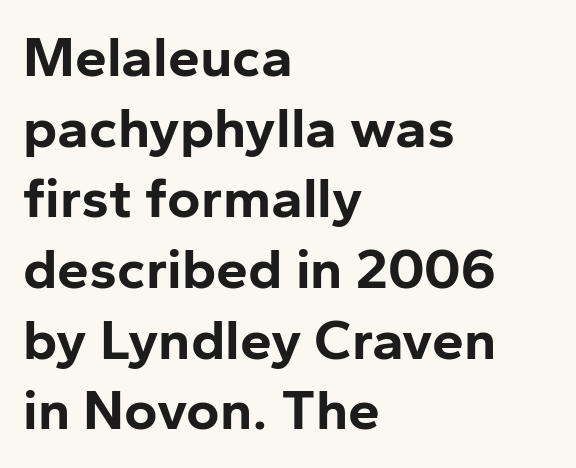
{"serif": "no", "italic": "no", "bold": "yes", "weight": "bold", "width": "normal", "stroke_contrast": "low", "x_height": "medium", "monospaced": "no", "underline": "no", "align": "left", "line_spacing_ratio": 1.24, "letter_spacing": "normal", "letter_spacing_em": 0.0, "glyph_px": 57}
